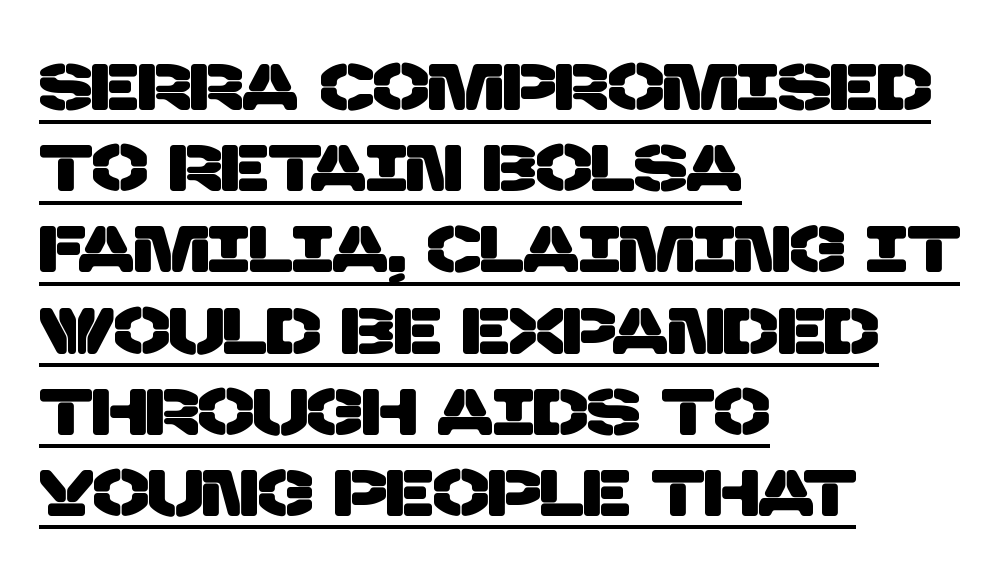
{"serif": "no", "width": "normal", "stroke_contrast": "low", "x_height": "large", "monospaced": "no", "underline": "yes", "align": "left", "line_spacing_ratio": 1.23, "letter_spacing": "normal", "letter_spacing_em": 0.0, "glyph_px": 66}
